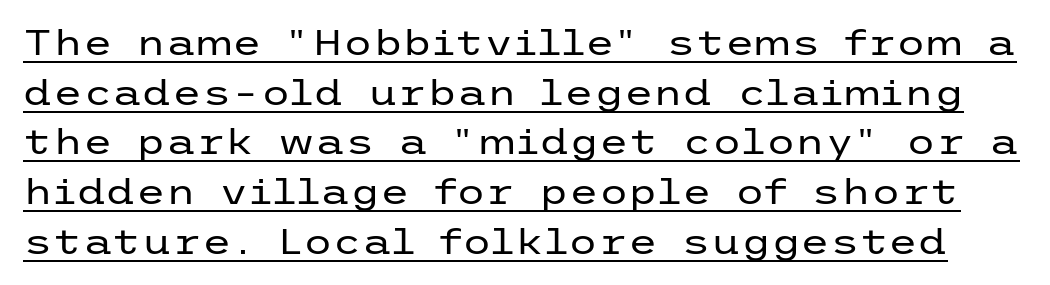
The image shows 34 px regular-weight, wide sans-serif type, upright; set normal line spacing (1.46x), normal letter spacing, underlined; low stroke contrast and a medium x-height.
